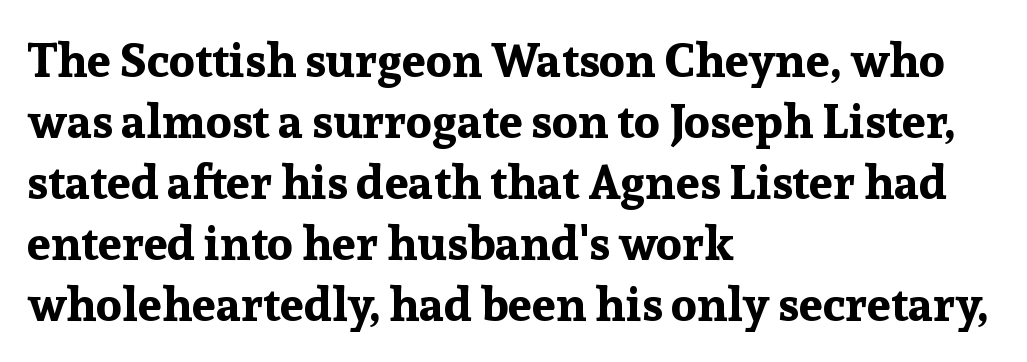
The specimen reads as upright at a glance. The space beneath each line is pristine and unruled. Interline gaps are of average width in this sample. Heft: maximum for text — a bold.
